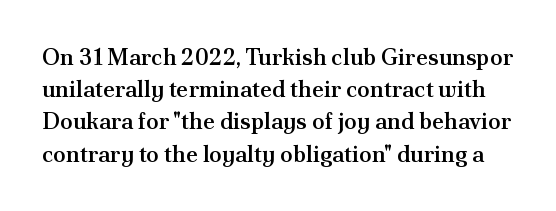
Q: Is the text bold? A: Semi-bold.
Q: Is the text italic (slanted)? A: No, it is upright.
Q: Is the text underlined? A: No.
Q: Is the spacing between letters normal or unusually wide? A: Normal.
Q: Is the spacing between lines tight, normal or loose? A: Normal.
